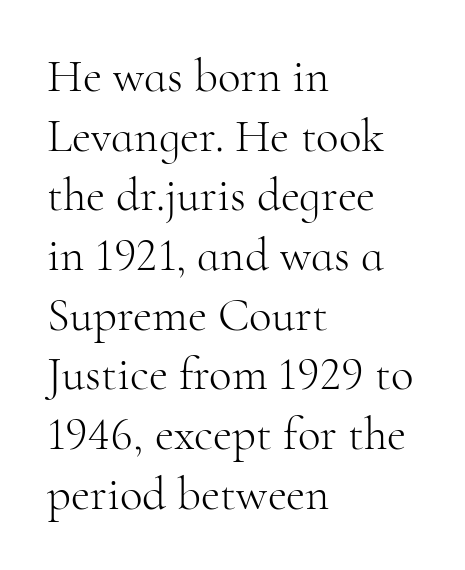
The image shows 47 px light serif type, upright; set left-aligned, normal line spacing (1.27x), normal letter spacing, not underlined; high stroke contrast and a small x-height.
